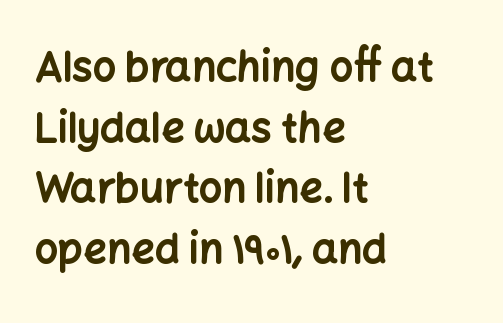
{"serif": "no", "italic": "no", "bold": "yes", "weight": "bold", "width": "normal", "stroke_contrast": "low", "x_height": "medium", "monospaced": "no", "underline": "no", "align": "left", "line_spacing": "normal", "line_spacing_ratio": 1.48, "letter_spacing": "normal", "letter_spacing_em": 0.0, "glyph_px": 41}
